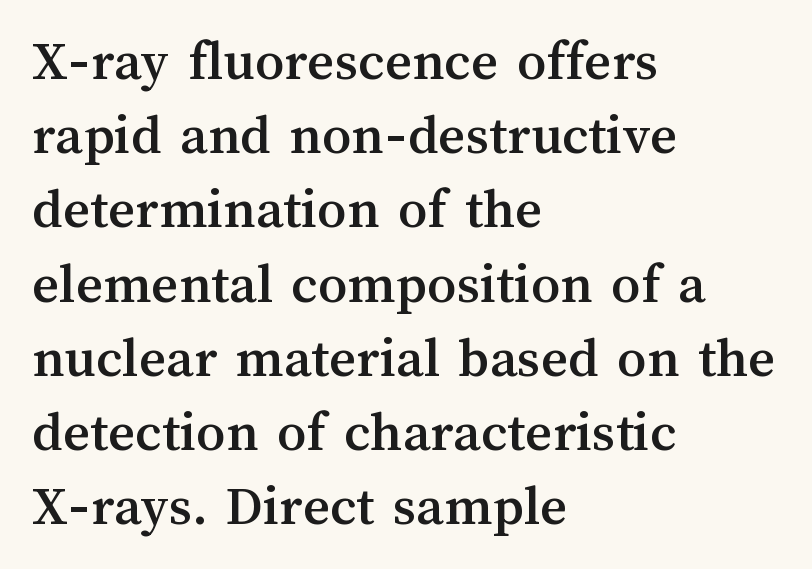
{"italic": "no", "width": "normal", "stroke_contrast": "medium", "x_height": "medium", "monospaced": "no", "underline": "no", "align": "left", "line_spacing": "normal", "line_spacing_ratio": 1.28, "letter_spacing": "normal", "letter_spacing_em": 0.0, "glyph_px": 58}
